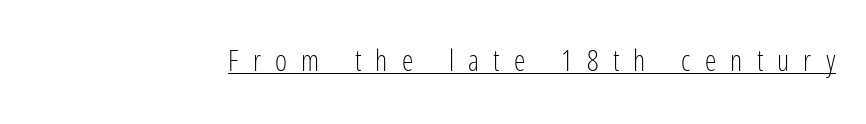
{"serif": "no", "italic": "no", "bold": "no", "weight": "light", "width": "condensed", "stroke_contrast": "low", "x_height": "medium", "monospaced": "no", "underline": "yes", "letter_spacing": "wide", "letter_spacing_em": 0.49, "glyph_px": 29}
